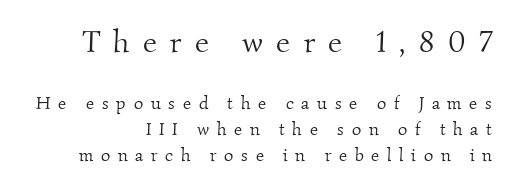
The image shows 31 px light serif type; set right-aligned, normal line spacing (1.45x), unusually wide letter spacing (+0.43 em), not underlined; the first (top) block is 1.72x larger; medium stroke contrast and a small x-height.
